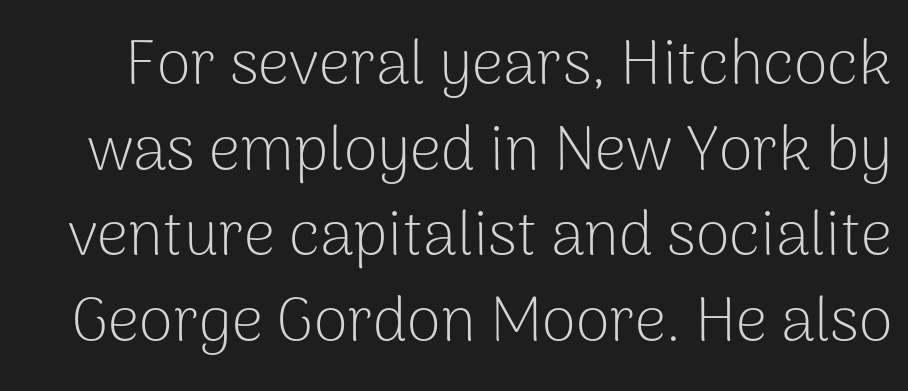
Rendered with straight, roman letterforms. Stroke terminals: plain, sans-serif. Rule under the text: the space is simply empty. Regarding leading, the lines here are spaced in the standard way.
